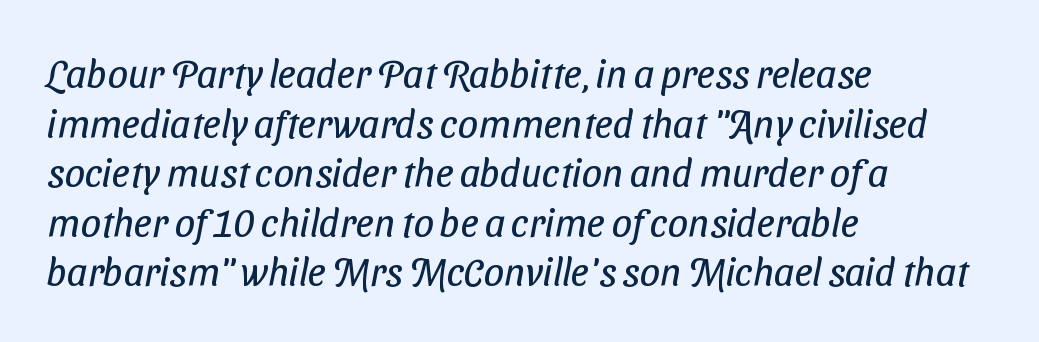
The image shows 40 px regular-weight, condensed sans-serif type; set left-aligned, line spacing 1.24x, normal letter spacing, not underlined; low stroke contrast and a medium x-height.
